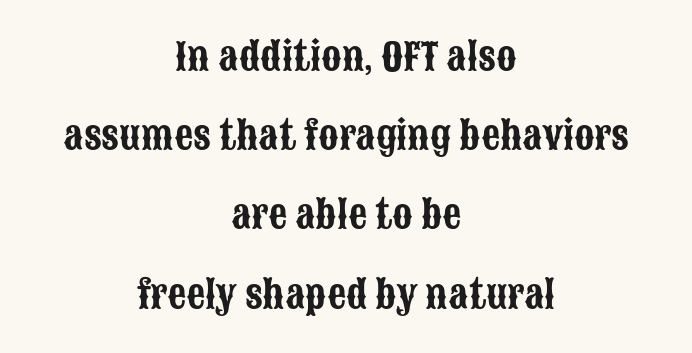
Q: Is the text italic (slanted)? A: No, it is upright.
Q: Is the typeface a serif or a sans-serif typeface? A: Sans-serif.
Q: Is the text underlined? A: No.
Q: How is the paragraph aligned? A: Centered.
Q: Is the spacing between letters normal or unusually wide? A: Normal.
Q: Is the spacing between lines tight, normal or loose? A: Loose.
Q: Width (condensed, normal, or wide)? A: Condensed.
Q: Stroke contrast? A: Low.
Q: x-height? A: Large.
Q: Monospaced? A: No.
